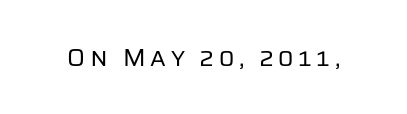
Q: Is the text bold? A: No.
Q: Is the text italic (slanted)? A: No, it is upright.
Q: Is the text underlined? A: No.
